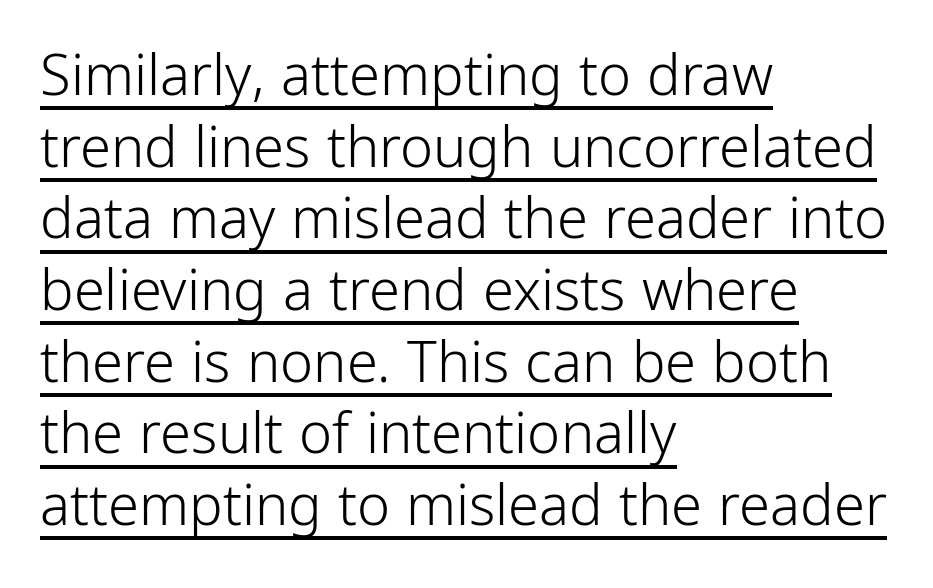
The image shows 56 px light, condensed sans-serif type, upright; set left-aligned, normal line spacing (1.28x), normal letter spacing, underlined; low stroke contrast and a medium x-height.
